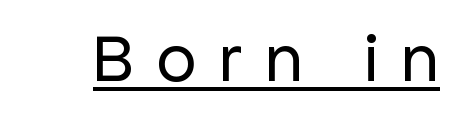
{"serif": "no", "italic": "no", "bold": "no", "weight": "regular", "width": "normal", "stroke_contrast": "low", "x_height": "medium", "monospaced": "no", "underline": "yes", "letter_spacing": "wide", "letter_spacing_em": 0.33, "glyph_px": 69}
